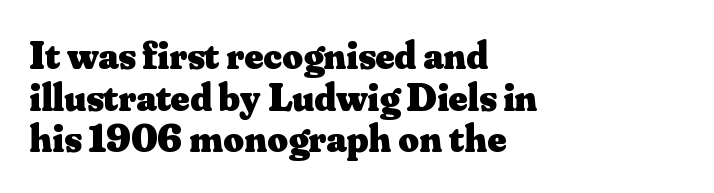
{"serif": "yes", "italic": "no", "bold": "yes", "weight": "heavy", "width": "normal", "stroke_contrast": "medium", "x_height": "small", "monospaced": "no", "underline": "no", "align": "left", "line_spacing": "tight", "line_spacing_ratio": 1.04, "letter_spacing": "normal", "letter_spacing_em": 0.0, "glyph_px": 40}
